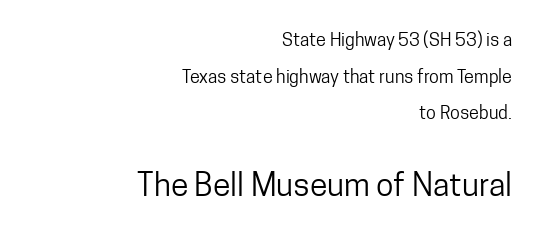
Q: Is the text bold? A: No.
Q: Is the text italic (slanted)? A: No, it is upright.
Q: Is the typeface a serif or a sans-serif typeface? A: Sans-serif.
Q: Is the text underlined? A: No.
Q: How is the paragraph aligned? A: Right-aligned.
Q: Is the spacing between letters normal or unusually wide? A: Normal.
Q: Is the spacing between lines tight, normal or loose? A: Loose.
Q: Which block of text is set in a larger size, the first (top) or the second (bottom)? A: The second (bottom) one.
Q: Width (condensed, normal, or wide)? A: Condensed.
Q: Stroke contrast? A: Low.
Q: x-height? A: Medium.
Q: Monospaced? A: No.
